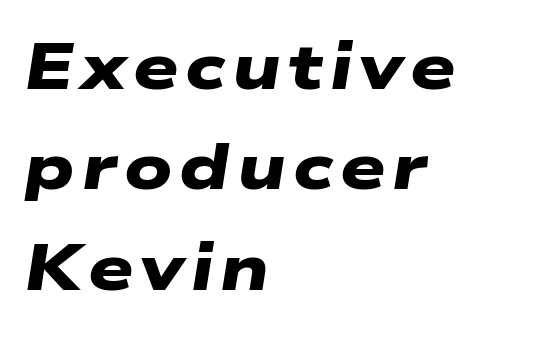
{"serif": "no", "bold": "yes", "weight": "heavy", "width": "wide", "stroke_contrast": "low", "x_height": "medium", "monospaced": "no", "underline": "no", "align": "left", "line_spacing": "normal", "line_spacing_ratio": 1.57, "glyph_px": 64}
